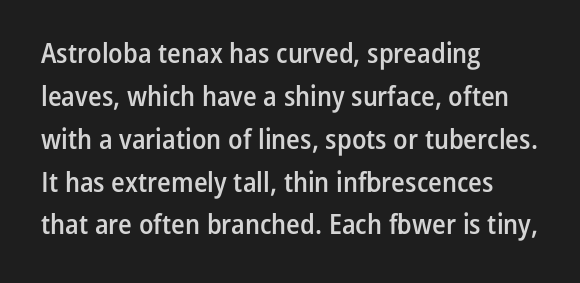
{"serif": "no", "italic": "no", "bold": "semi", "weight": "semibold", "width": "condensed", "stroke_contrast": "low", "x_height": "medium", "monospaced": "no", "underline": "no", "align": "left", "line_spacing": "normal", "line_spacing_ratio": 1.53, "letter_spacing": "normal", "letter_spacing_em": 0.0, "glyph_px": 28}
